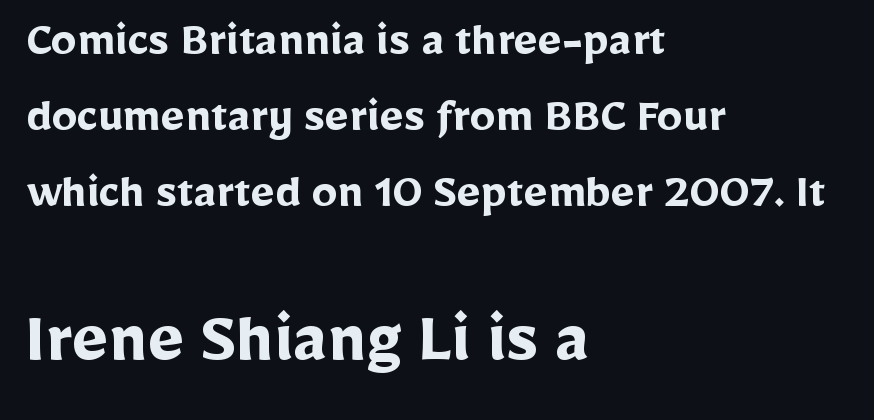
These lines are rendered in a variable-pitch font. Type without underlining. Each letter's strokes conclude bluntly, with no projecting serifs. Of the two passages, the one underneath uses the larger point size. The letters sit at their default tracking, neither squeezed nor spread. Evenly set lines give the paragraph a standard silhouette.
